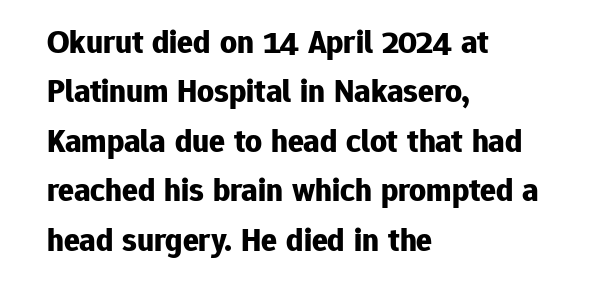
{"serif": "no", "italic": "no", "bold": "yes", "weight": "bold", "width": "normal", "stroke_contrast": "low", "x_height": "medium", "monospaced": "no", "underline": "no", "align": "left", "line_spacing": "normal", "line_spacing_ratio": 1.5, "letter_spacing": "normal", "letter_spacing_em": 0.0, "glyph_px": 33}
